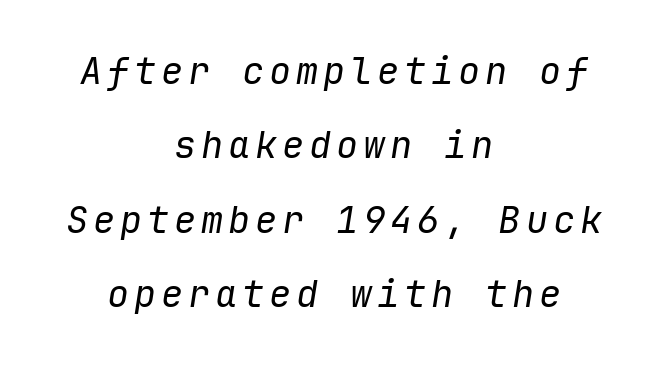
The image shows 37 px regular-weight type, italic (leaning right), monospaced; set centered, loose line spacing (2.01x), not underlined; low stroke contrast and a medium x-height.
